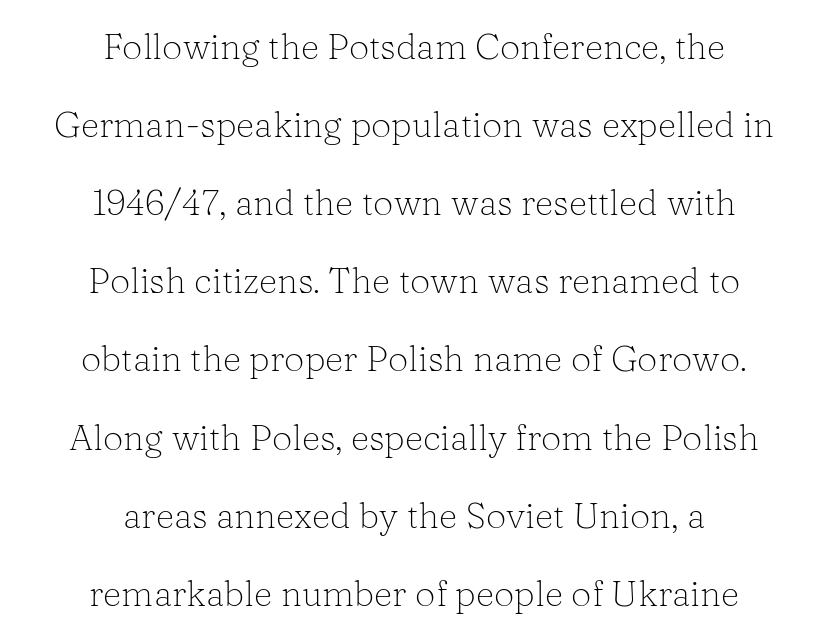
The image shows 36 px light serif type, upright; set centered, loose line spacing (2.17x), normal letter spacing, not underlined; low stroke contrast and a medium x-height.
